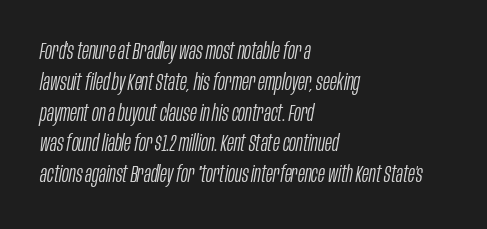
The letters sit at their default tracking, neither squeezed nor spread. The typesetter chose a ragged-right arrangement here. Check under the words: just untouched page. Italic: yes, the glyphs are oblique.
